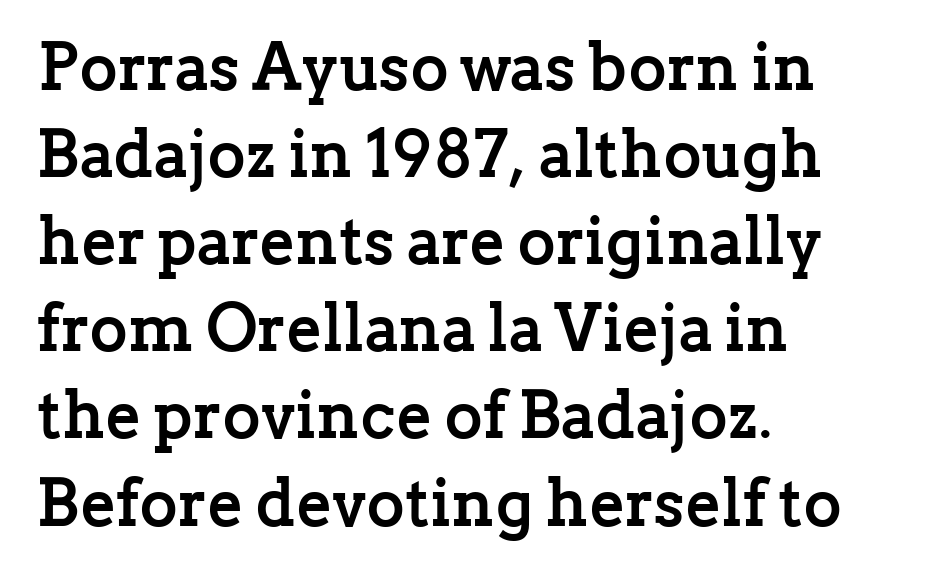
Old-style or modern, the face here clearly has serifs. Caption: bold face, heavy strokes. The face used here is proportionally spaced, like ordinary book or web type. Between one letter and the next there's only the usual sliver of space. This sample keeps an unexceptional amount of space between lines. Descenders hang freely into open space.
